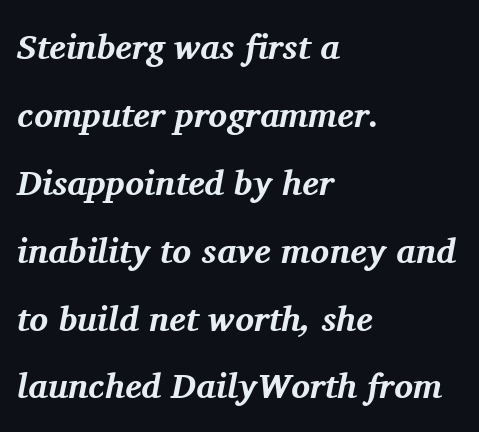
Q: Is the text bold? A: Yes.
Q: Is the text italic (slanted)? A: Yes, it leans right by about 11 degrees.
Q: Is the typeface a serif or a sans-serif typeface? A: Serif.
Q: Is the text underlined? A: No.
Q: How is the paragraph aligned? A: Left-aligned.
Q: Is the spacing between letters normal or unusually wide? A: Normal.
Q: Is the spacing between lines tight, normal or loose? A: Loose.
Q: Width (condensed, normal, or wide)? A: Normal.
Q: Stroke contrast? A: Medium.
Q: x-height? A: Medium.
Q: Monospaced? A: No.
